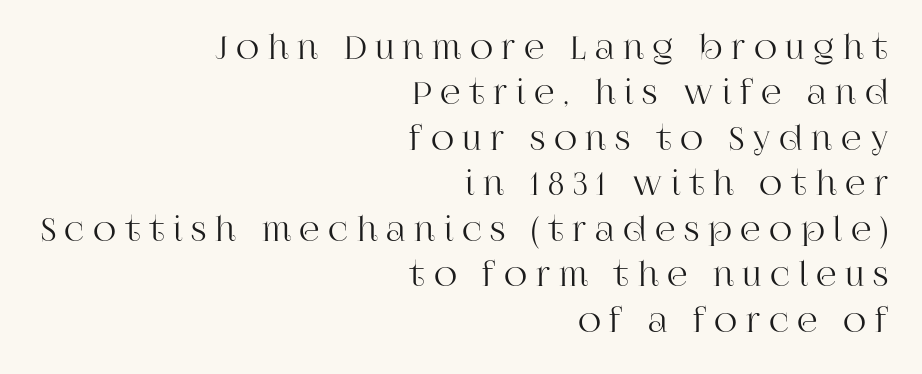
{"serif": "yes", "italic": "no", "width": "normal", "stroke_contrast": "high", "x_height": "large", "monospaced": "no", "underline": "no", "align": "right", "line_spacing": "normal", "line_spacing_ratio": 1.42, "letter_spacing": "wide", "letter_spacing_em": 0.27, "glyph_px": 32}
